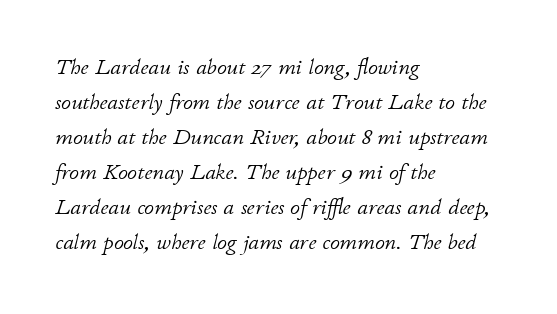
The image shows 22 px text type, italic (leaning right); set left-aligned, normal line spacing (1.59x), normal letter spacing, not underlined.
